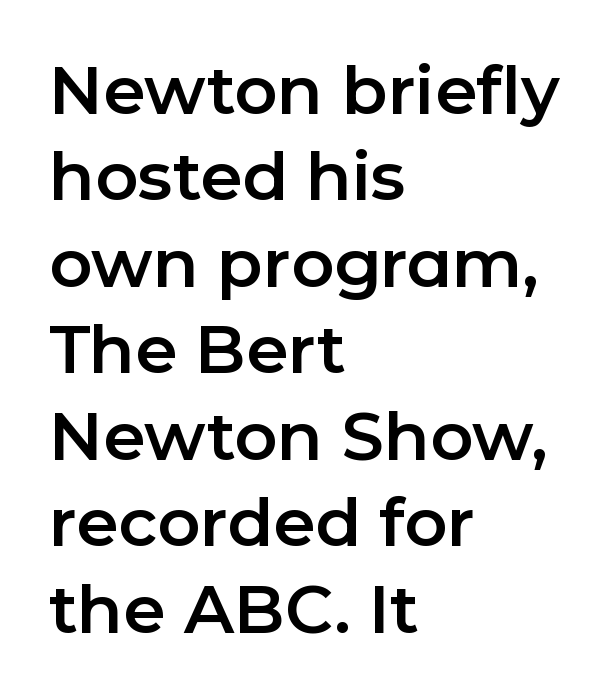
Q: Is the text italic (slanted)? A: No, it is upright.
Q: Is the typeface a serif or a sans-serif typeface? A: Sans-serif.
Q: Is the text underlined? A: No.
Q: How is the paragraph aligned? A: Left-aligned.
Q: Is the spacing between letters normal or unusually wide? A: Normal.
Q: Is the spacing between lines tight, normal or loose? A: Normal.
Q: Width (condensed, normal, or wide)? A: Normal.
Q: Stroke contrast? A: Low.
Q: x-height? A: Medium.
Q: Monospaced? A: No.
